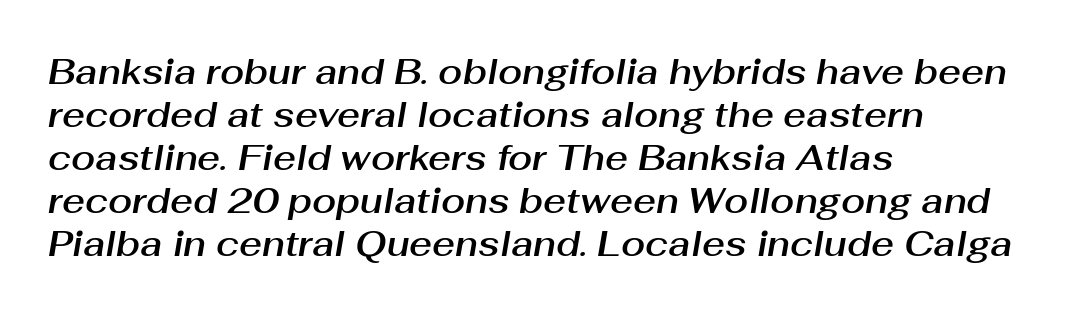
Reading down the block, your eye returns to a fixed left position each line. This sample uses an oblique cut, with every glyph tilted off the vertical. Is this a fixed-width face? No — the glyphs have proportional, varying widths. Honestly, the letter spacing is just normal — you wouldn't notice it. Bare-footed words on every line.
